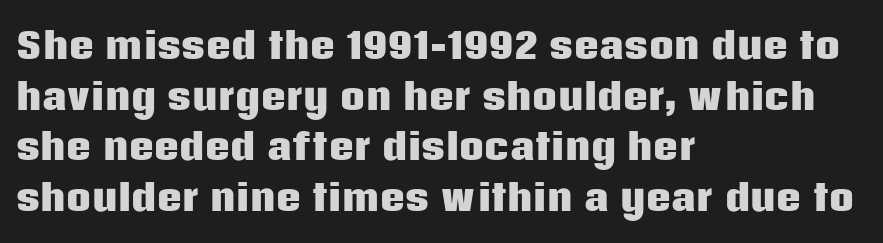
Q: Is the text bold? A: Yes.
Q: Is the text italic (slanted)? A: No, it is upright.
Q: Is the typeface a serif or a sans-serif typeface? A: Sans-serif.
Q: Is the text underlined? A: No.
Q: How is the paragraph aligned? A: Left-aligned.
Q: Is the spacing between letters normal or unusually wide? A: Normal.
Q: Is the spacing between lines tight, normal or loose? A: Normal.
Q: Width (condensed, normal, or wide)? A: Normal.
Q: Stroke contrast? A: Low.
Q: x-height? A: Large.
Q: Monospaced? A: No.
